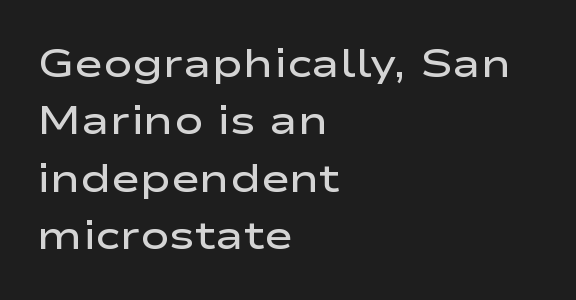
{"serif": "no", "italic": "no", "bold": "semi", "weight": "semibold", "width": "wide", "stroke_contrast": "low", "x_height": "medium", "monospaced": "no", "underline": "no", "align": "left", "line_spacing": "normal", "line_spacing_ratio": 1.47, "letter_spacing": "normal", "letter_spacing_em": 0.0, "glyph_px": 39}
